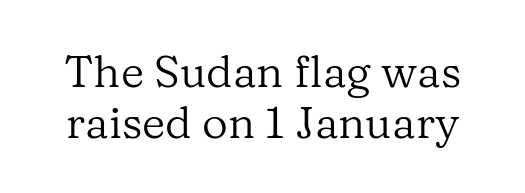
{"serif": "yes", "italic": "no", "bold": "no", "weight": "regular", "width": "normal", "stroke_contrast": "low", "x_height": "medium", "monospaced": "no", "underline": "no", "line_spacing": "tight", "line_spacing_ratio": 1.14, "letter_spacing": "normal", "letter_spacing_em": 0.0, "glyph_px": 45}
